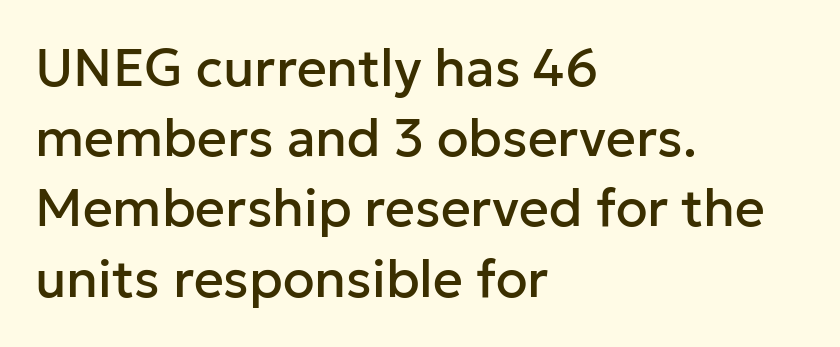
This sample has the flowing, uneven cadence of proportional lettering. Serifs: no, the terminals of the letterforms are clean. One-word summary of the alignment: left. Rule under the text: the space is simply empty. Ascenders rise straight up at ninety degrees.
